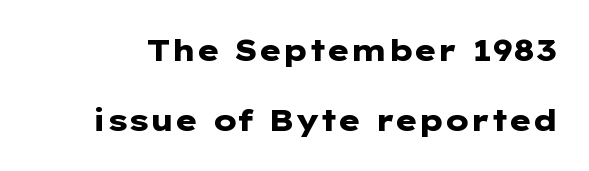
Italic? Not at all — the glyphs are vertical. Are there feet on the stems? There aren't — it's a sans. The face used here is proportionally spaced, like ordinary book or web type. Just letters on the line, the space beneath them empty. Vertical spacing — loose.
